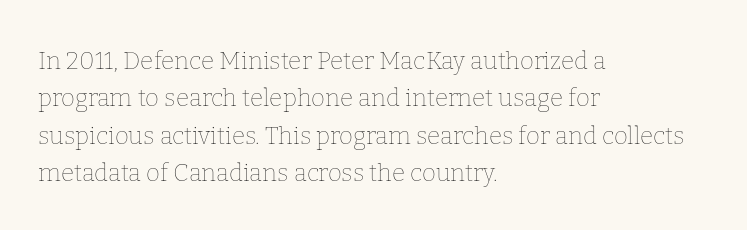
Evenly set lines give the paragraph a standard silhouette. Here the glyphs are tracked normally, forming tight word shapes. Rule under the text: the space is simply empty. Italic? Not at all — the glyphs are vertical. These glyphs show unthickened strokes, regular width or finer.
